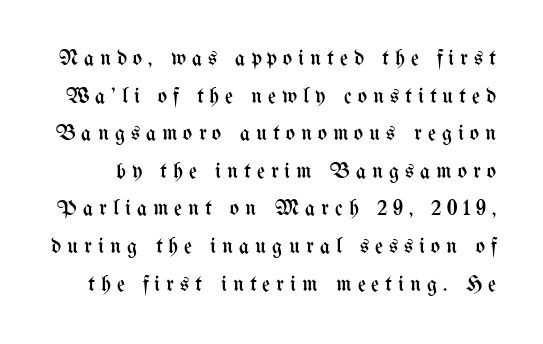
{"italic": "no", "bold": "no", "underline": "no", "line_spacing_ratio": 1.71, "letter_spacing": "wide", "letter_spacing_em": 0.27, "glyph_px": 22}
